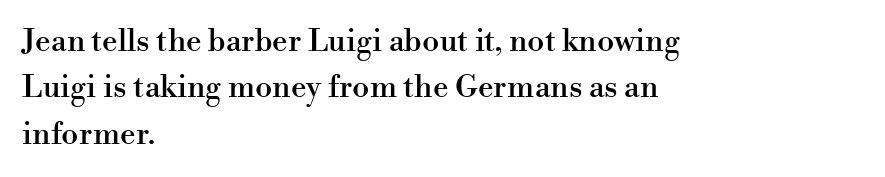
Q: Is the text italic (slanted)? A: No, it is upright.
Q: Is the typeface a serif or a sans-serif typeface? A: Serif.
Q: Is the text underlined? A: No.
Q: How is the paragraph aligned? A: Left-aligned.
Q: Is the spacing between letters normal or unusually wide? A: Normal.
Q: Is the spacing between lines tight, normal or loose? A: Normal.
Q: Width (condensed, normal, or wide)? A: Normal.
Q: Stroke contrast? A: High.
Q: x-height? A: Small.
Q: Monospaced? A: No.
